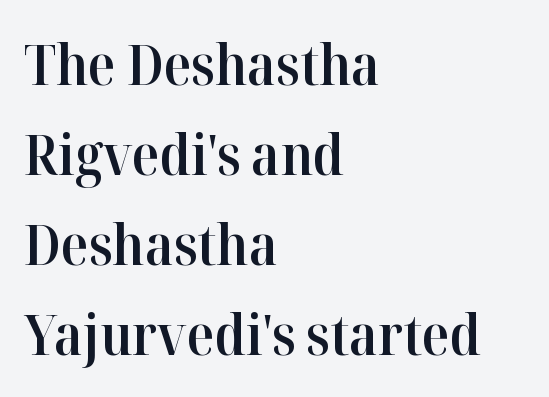
This sample uses an upright cut, with every glyph sitting square on the baseline. Any mark beneath the type? The region is blank. Compared with a centered layout, this one pins lines to the left instead. Note: serifs present on the glyphs.
